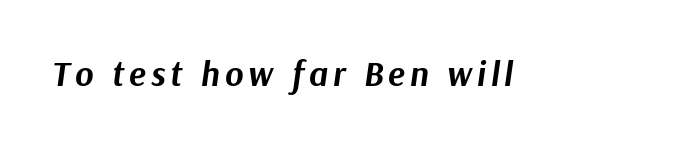
{"italic": "yes", "lean": "right", "slant_degrees": 9, "bold": "yes", "weight": "bold", "width": "normal", "stroke_contrast": "medium", "x_height": "medium", "monospaced": "no", "underline": "no", "glyph_px": 35}
